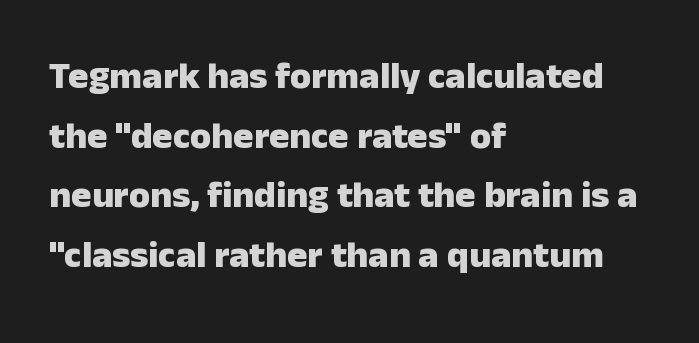
The image shows 38 px heavy sans-serif type, upright; set left-aligned, normal line spacing (1.57x), normal letter spacing, not underlined; low stroke contrast and a medium x-height.
